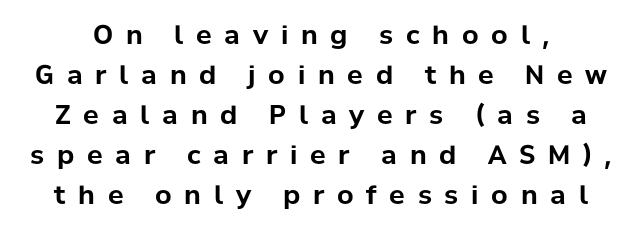
Just letters on the line, the space beneath them empty. In terms of leading, this rendering sits right in the middle. If you drew a line through each stem, it would be perfectly vertical. How heavy is the stroke? Heavy — this is a bold.
